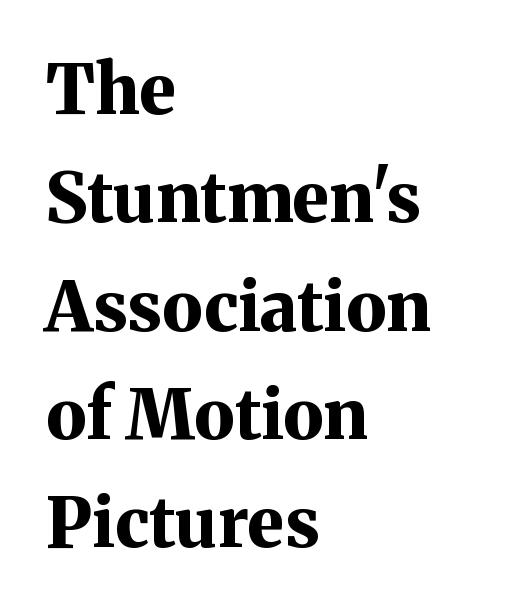
Strong, thick strokes mark this as bold type. Reading down the column, the eye jumps a familiar distance to each next line. Leftover space on each line is placed entirely after the last word. In terms of posture, this sample is upright. These lines are rendered in a variable-pitch font. Descender tails drop into unmarked territory.
